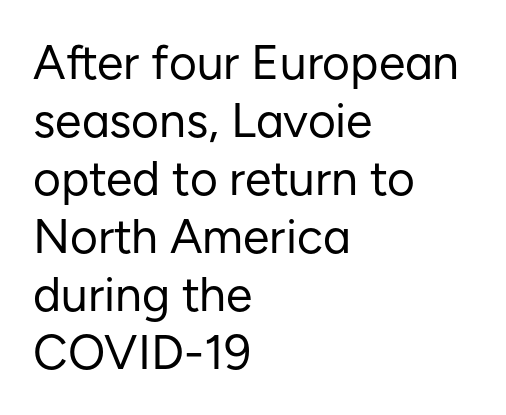
Do the characters align in a grid? No, the font is proportional. The text was rendered using a sans face with plain stroke endings. Glyph-to-glyph distance matches everyday printed text. Is the block centered? No — it sits flush against the left margin.
